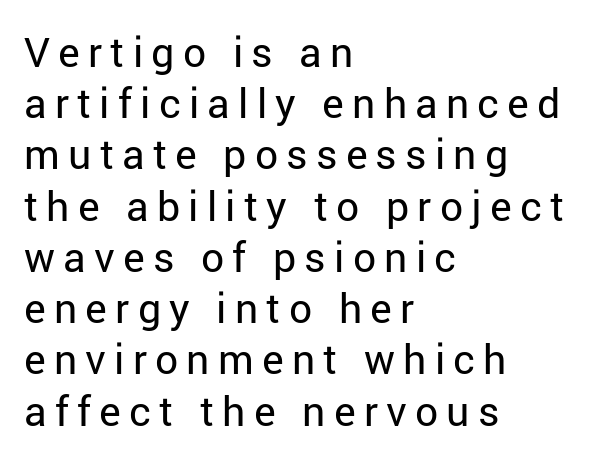
Q: Is the text bold? A: No.
Q: Is the text italic (slanted)? A: No, it is upright.
Q: Is the typeface a serif or a sans-serif typeface? A: Sans-serif.
Q: Is the text underlined? A: No.
Q: How is the paragraph aligned? A: Left-aligned.
Q: Is the spacing between letters normal or unusually wide? A: Unusually wide.
Q: Is the spacing between lines tight, normal or loose? A: Normal.
Q: Width (condensed, normal, or wide)? A: Normal.
Q: Stroke contrast? A: Low.
Q: x-height? A: Medium.
Q: Monospaced? A: No.
